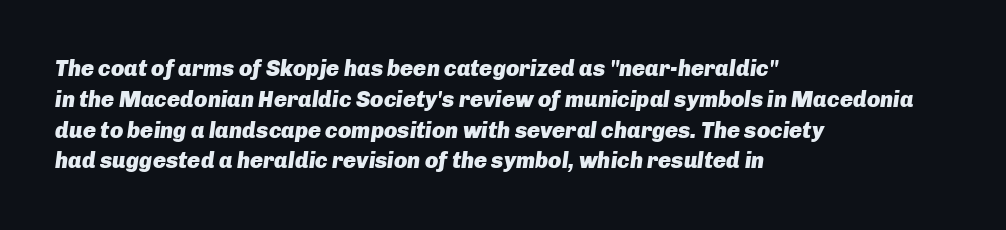
Summary of vertical rhythm: regular, with standard interline spacing. Thick stems and heavy bowls — unmistakably bold. Slant detected: the letters are inclined. There is no visible air inserted between adjacent glyphs. The glyphs are unaccompanied by any horizontal stroke below them.
